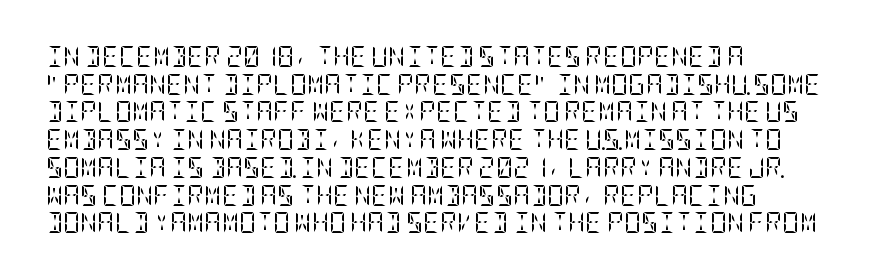
{"italic": "no", "bold": "no", "underline": "no", "align": "left", "line_spacing": "normal", "line_spacing_ratio": 1.32, "letter_spacing": "normal", "letter_spacing_em": 0.0, "glyph_px": 21}
